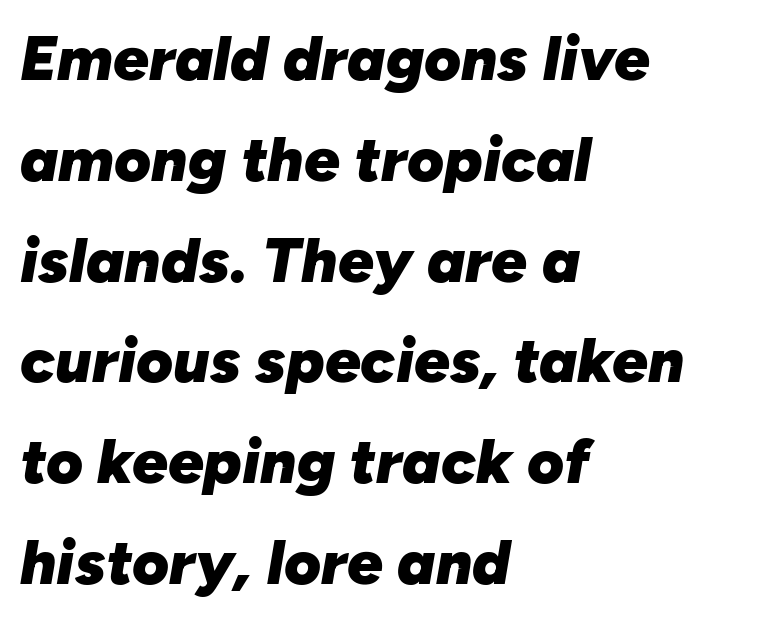
{"italic": "yes", "lean": "right", "slant_degrees": 10, "bold": "yes", "weight": "heavy", "width": "normal", "stroke_contrast": "low", "x_height": "medium", "monospaced": "no", "underline": "no", "align": "left", "line_spacing": "normal", "line_spacing_ratio": 1.6, "letter_spacing": "normal", "letter_spacing_em": 0.0, "glyph_px": 63}
